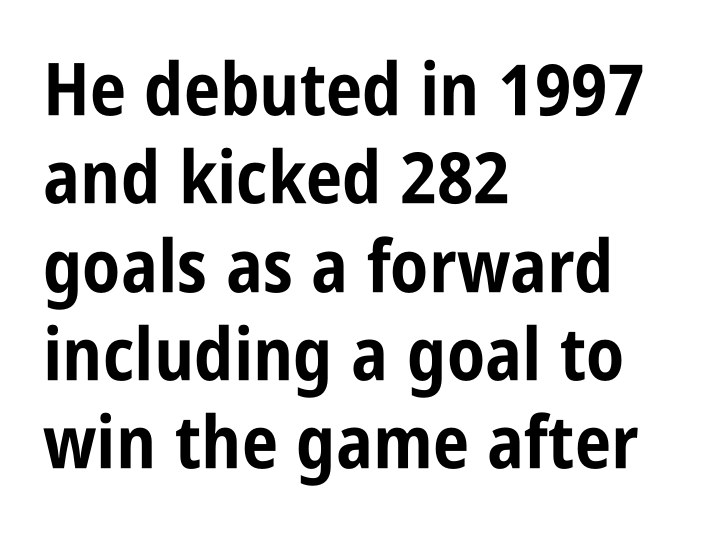
The typesetter chose a ragged-right arrangement here. Nope, not italic — everything's standing straight. A typesetter would call this zero additional tracking. The font family rendered here belongs to the sans-serif group. Summary of weight: heavy, a full bold. The zone under the glyphs is completely vacant.
